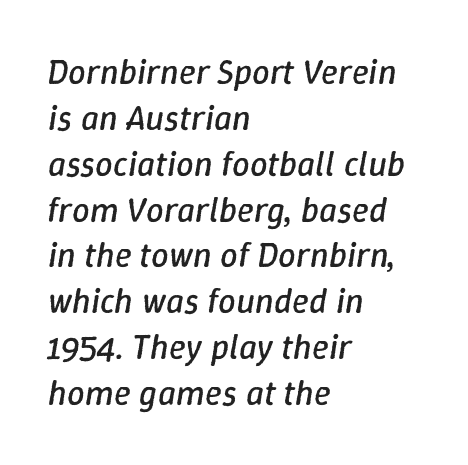
Q: Is the text bold? A: No.
Q: Is the text italic (slanted)? A: Yes, it leans right by about 9 degrees.
Q: Is the text underlined? A: No.
Q: How is the paragraph aligned? A: Left-aligned.
Q: Is the spacing between letters normal or unusually wide? A: Normal.
Q: Is the spacing between lines tight, normal or loose? A: Normal.
Q: Width (condensed, normal, or wide)? A: Normal.
Q: Stroke contrast? A: Low.
Q: x-height? A: Medium.
Q: Monospaced? A: No.
